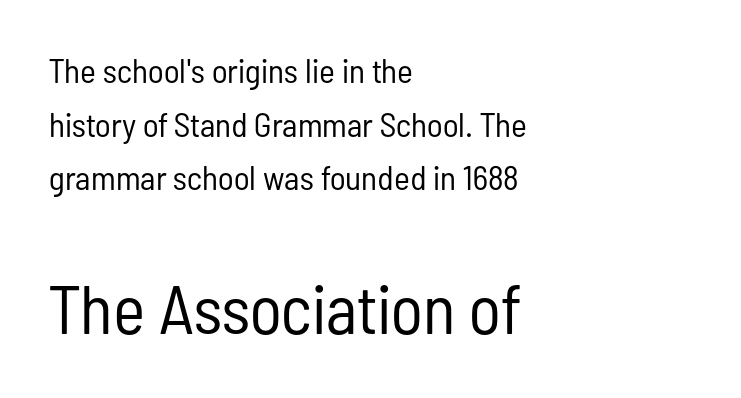
Q: Is the text bold? A: No.
Q: Is the text italic (slanted)? A: No, it is upright.
Q: Is the typeface a serif or a sans-serif typeface? A: Sans-serif.
Q: Is the text underlined? A: No.
Q: How is the paragraph aligned? A: Left-aligned.
Q: Is the spacing between letters normal or unusually wide? A: Normal.
Q: Is the spacing between lines tight, normal or loose? A: Normal.
Q: Which block of text is set in a larger size, the first (top) or the second (bottom)? A: The second (bottom) one.
Q: Width (condensed, normal, or wide)? A: Condensed.
Q: Stroke contrast? A: Low.
Q: x-height? A: Medium.
Q: Monospaced? A: No.
